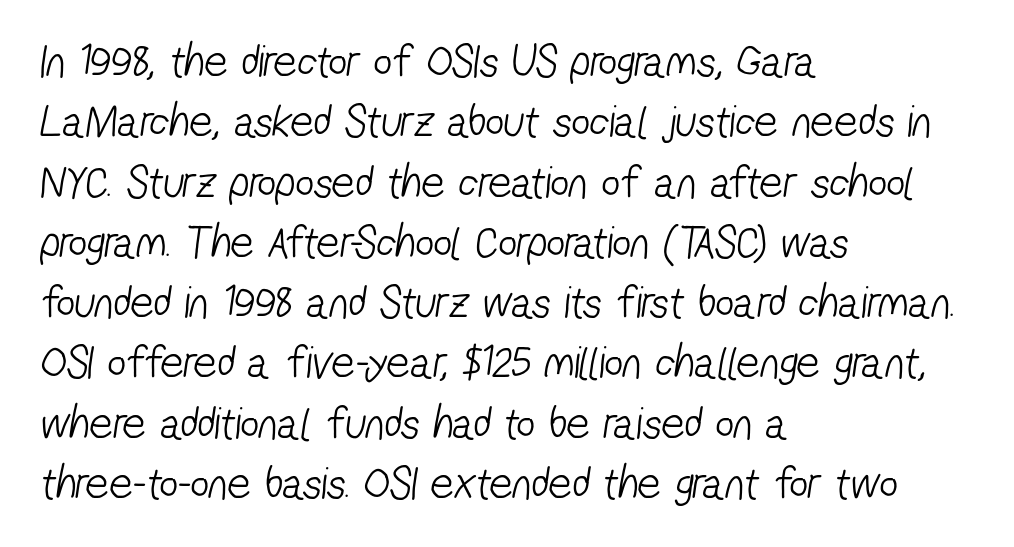
Leading matches the norm, producing a regular column. The passage shown is typeset with a sans-serif family. The cut favours lightness, reaching ordinary text weight at its darkest. A typesetter would call this proportional, since set widths differ per character. The face used here is rendered with its standard letterfit. The typesetter chose a ragged-right arrangement here.
